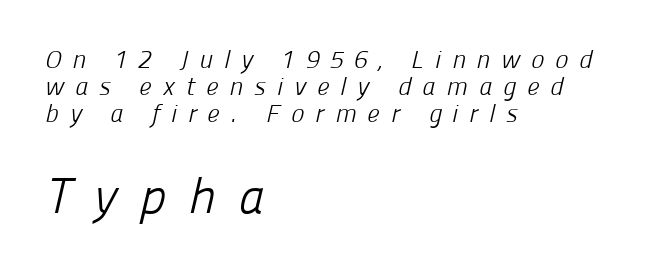
Q: Is the text bold? A: No.
Q: Is the typeface a serif or a sans-serif typeface? A: Sans-serif.
Q: Is the text underlined? A: No.
Q: How is the paragraph aligned? A: Left-aligned.
Q: Is the spacing between letters normal or unusually wide? A: Unusually wide.
Q: Is the spacing between lines tight, normal or loose? A: Tight.
Q: Which block of text is set in a larger size, the first (top) or the second (bottom)? A: The second (bottom) one.
Q: Width (condensed, normal, or wide)? A: Normal.
Q: Stroke contrast? A: Low.
Q: x-height? A: Medium.
Q: Monospaced? A: No.
